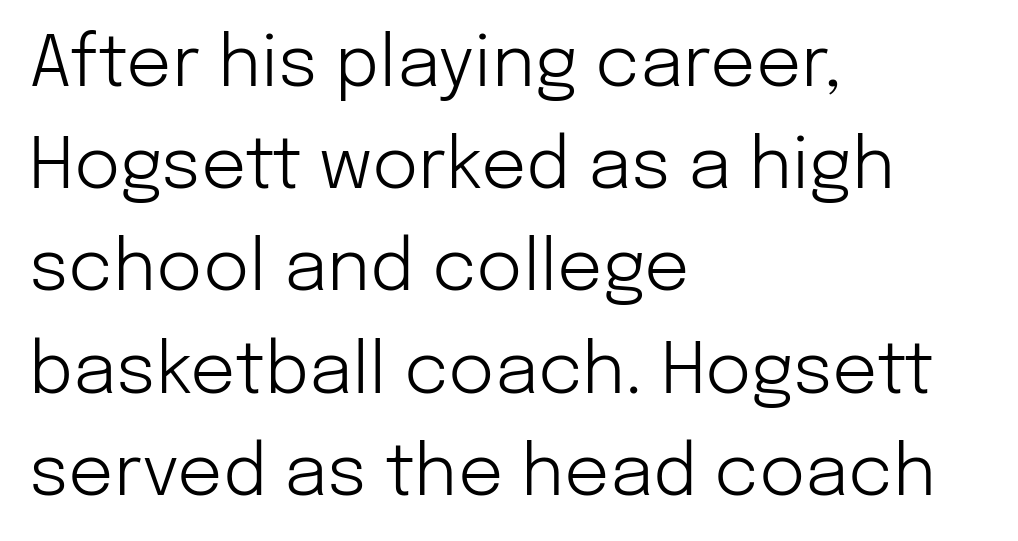
Proportional: the letters do not fall into vertical columns. Short and long lines alike share a common starting point at left. The lettering holds an erect, upright posture throughout. Counters stay open thanks to moderate or lighter strokes. To sum up the face: it is a sans, with no serifs.
